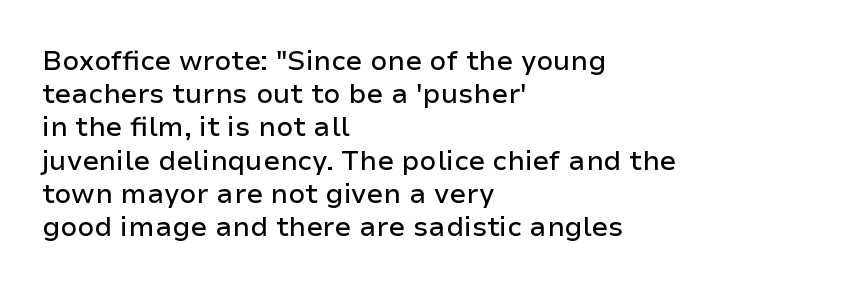
{"italic": "no", "underline": "no", "align": "left", "line_spacing_ratio": 1.23, "letter_spacing": "normal", "letter_spacing_em": 0.0, "glyph_px": 27}
